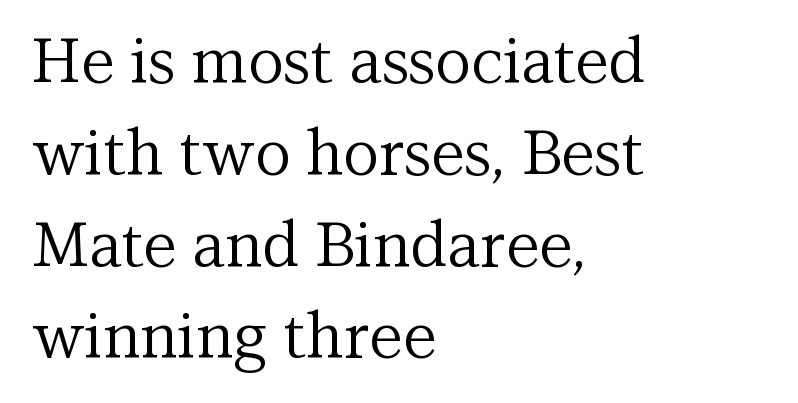
The image shows 62 px regular-weight serif type, upright; set left-aligned, normal line spacing (1.48x), normal letter spacing, not underlined; medium stroke contrast and a medium x-height.
